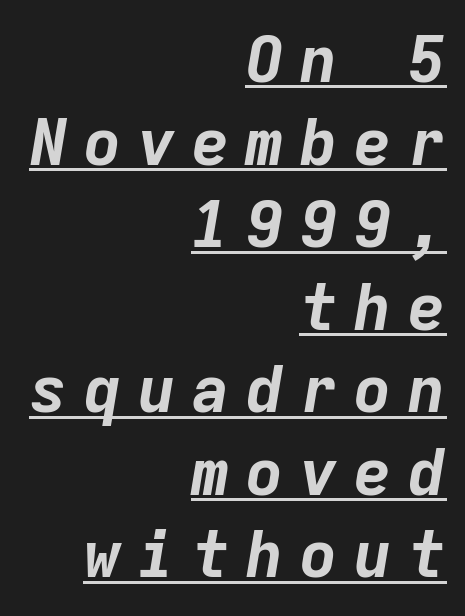
{"italic": "yes", "lean": "right", "slant_degrees": 9, "bold": "yes", "weight": "bold", "width": "normal", "stroke_contrast": "low", "x_height": "medium", "monospaced": "yes", "underline": "yes", "align": "right", "line_spacing": "normal", "line_spacing_ratio": 1.27, "letter_spacing": "wide", "letter_spacing_em": 0.23, "glyph_px": 65}
